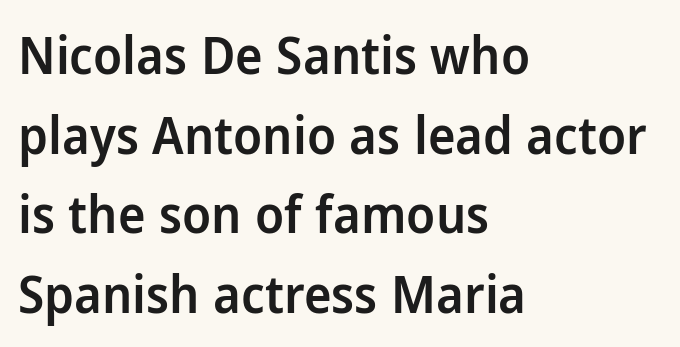
The image shows 52 px semibold sans-serif type, upright; set left-aligned, normal line spacing (1.53x), normal letter spacing, not underlined; low stroke contrast and a medium x-height.
